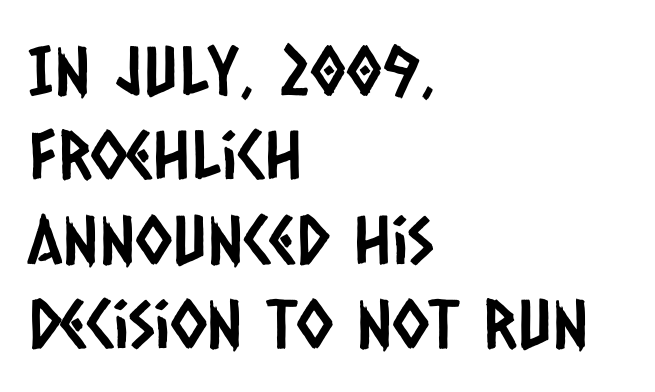
{"serif": "no", "width": "condensed", "stroke_contrast": "low", "x_height": "large", "monospaced": "no", "underline": "no", "align": "left", "line_spacing": "normal", "line_spacing_ratio": 1.26, "letter_spacing": "normal", "letter_spacing_em": 0.0, "glyph_px": 67}
